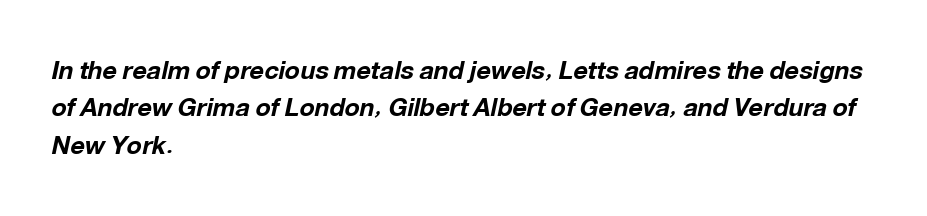
Q: Is the text bold? A: Yes.
Q: Is the text italic (slanted)? A: Yes, it leans right by about 12 degrees.
Q: Is the text underlined? A: No.
Q: How is the paragraph aligned? A: Left-aligned.
Q: Is the spacing between letters normal or unusually wide? A: Normal.
Q: Is the spacing between lines tight, normal or loose? A: Normal.
